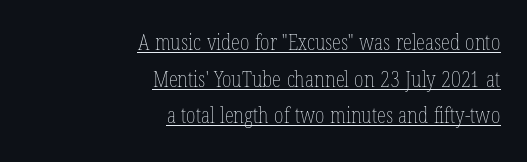
Q: Is the text bold? A: No.
Q: Is the text italic (slanted)? A: No, it is upright.
Q: Is the text underlined? A: Yes.
Q: How is the paragraph aligned? A: Right-aligned.
Q: Is the spacing between letters normal or unusually wide? A: Normal.
